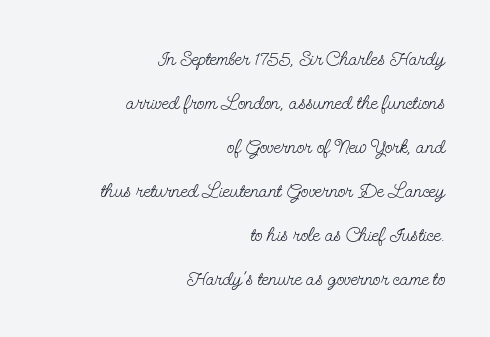
Q: Is the text bold? A: No.
Q: Is the text italic (slanted)? A: Yes.
Q: Is the text underlined? A: No.
Q: How is the paragraph aligned? A: Right-aligned.
Q: Is the spacing between letters normal or unusually wide? A: Normal.
Q: Is the spacing between lines tight, normal or loose? A: Loose.
